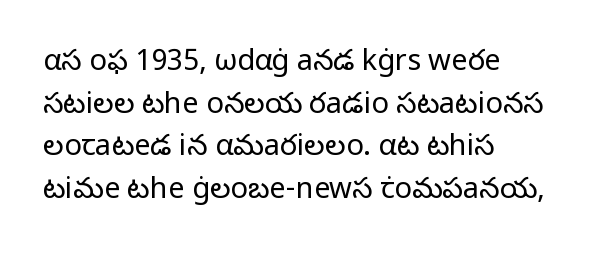
{"serif": "no", "italic": "no", "bold": "no", "weight": "regular", "width": "normal", "stroke_contrast": "low", "x_height": "medium", "monospaced": "no", "underline": "no", "align": "left", "line_spacing": "normal", "line_spacing_ratio": 1.47, "letter_spacing": "normal", "letter_spacing_em": 0.0, "glyph_px": 29}
